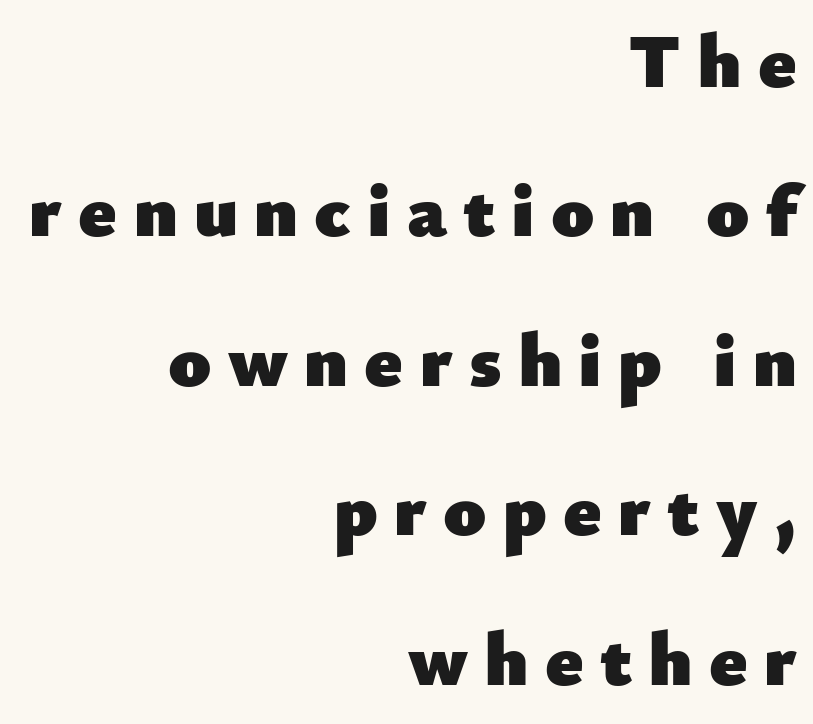
{"serif": "no", "italic": "no", "bold": "yes", "weight": "heavy", "width": "normal", "stroke_contrast": "low", "x_height": "small", "monospaced": "no", "underline": "no", "align": "right", "line_spacing": "loose", "line_spacing_ratio": 1.94, "letter_spacing": "wide", "letter_spacing_em": 0.21, "glyph_px": 77}
